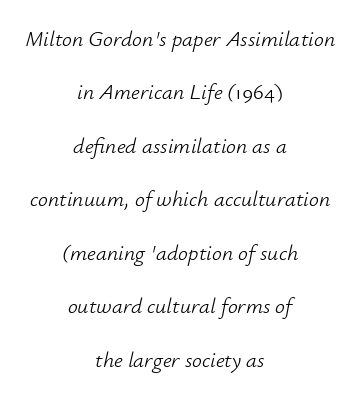
The image shows 22 px text type, italic (leaning right); set centered, loose line spacing (2.43x), normal letter spacing, not underlined.
